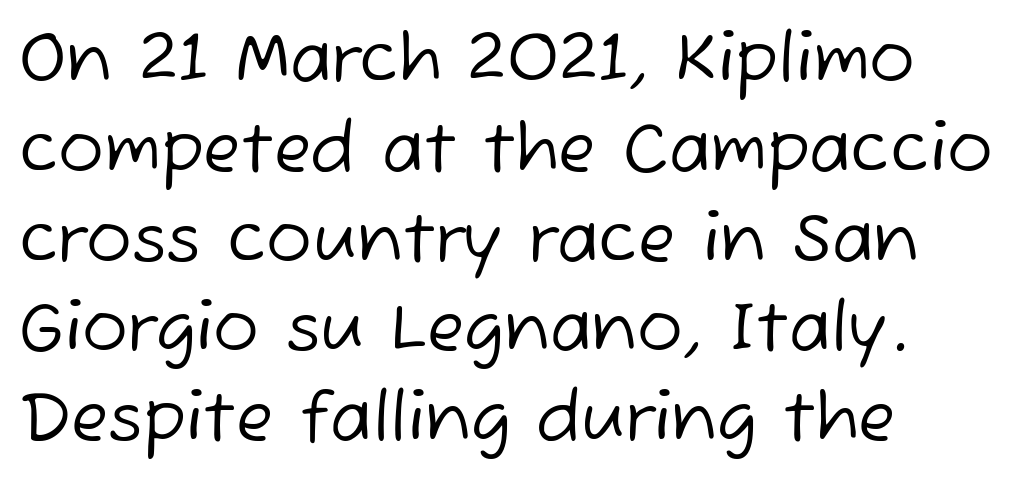
{"serif": "no", "bold": "no", "weight": "regular", "width": "normal", "stroke_contrast": "low", "x_height": "medium", "monospaced": "no", "underline": "no", "align": "left", "line_spacing": "normal", "line_spacing_ratio": 1.32, "letter_spacing": "normal", "letter_spacing_em": 0.0, "glyph_px": 68}
